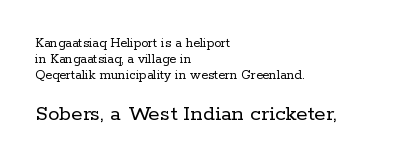
The image shows 23 px text type, upright; set left-aligned, tight line spacing (1.13x), normal letter spacing, not underlined; the second (bottom) block is 1.64x larger.
